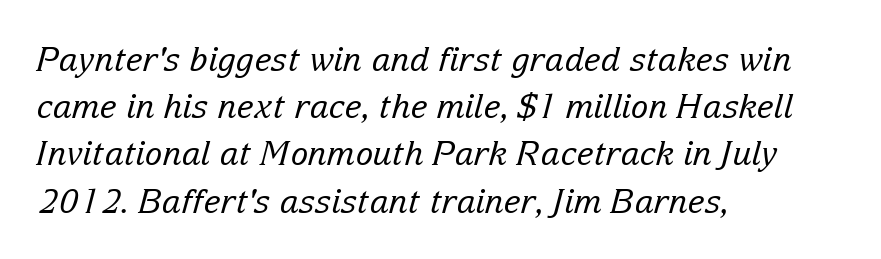
A classic flush-left, rag-right setting is used for this passage. Classification — serif. No word sits above an underline. Leading: standard. Stroke mass is kept to a normal reading level or below. Here the glyphs are tracked normally, forming tight word shapes.
